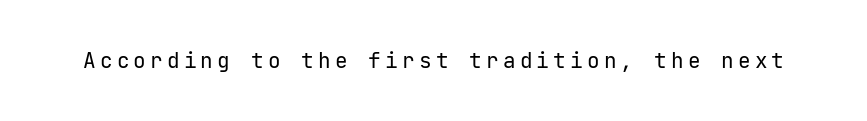
The image shows 21 px text type, upright; set unusually wide letter spacing (+0.2 em), not underlined.
